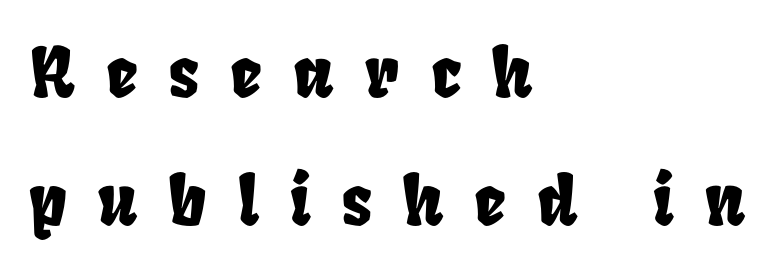
The image shows 69 px condensed type; set left-aligned, line spacing 1.85x, unusually wide letter spacing (+0.45 em), not underlined; low stroke contrast and a large x-height.
